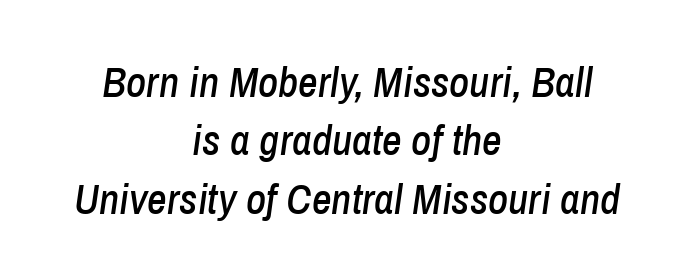
Q: Is the text italic (slanted)? A: Yes, it leans right by about 8 degrees.
Q: Is the text underlined? A: No.
Q: How is the paragraph aligned? A: Centered.
Q: Is the spacing between letters normal or unusually wide? A: Normal.
Q: Is the spacing between lines tight, normal or loose? A: Normal.
Q: Width (condensed, normal, or wide)? A: Condensed.
Q: Stroke contrast? A: Low.
Q: x-height? A: Medium.
Q: Monospaced? A: No.
